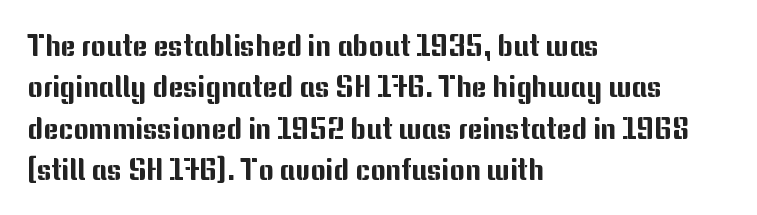
The block of text has a typical density, with ordinary space between rows. The rendering uses natural spacing where letterforms have individual widths. The rendering shows plain stroke endings on the letterforms — a sans-serif design. In terms of posture, this sample is upright. A classic flush-left, rag-right setting is used for this passage.
